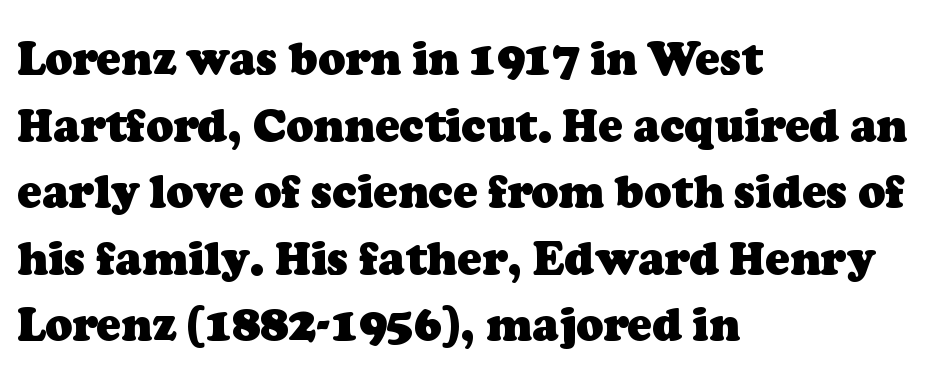
Is the letter spacing exaggerated? No — it looks like the ordinary default. Just letters on the line, the space beneath them empty. Caption: bold face, heavy strokes. I'd call this a serif setting — the letters wear small feet.
